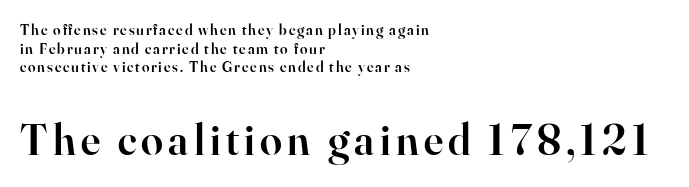
The image shows 44 px semibold serif type, upright; set left-aligned, line spacing 1.24x, not underlined; the second (bottom) block is 2.93x larger; high stroke contrast and a small x-height.
